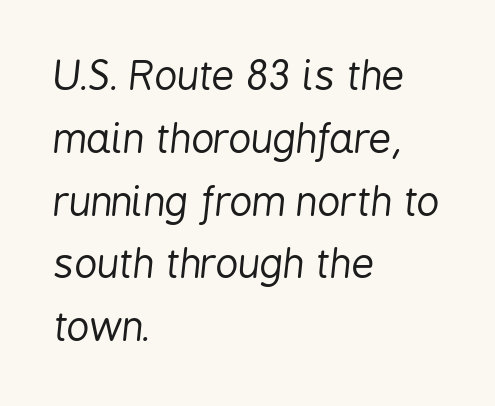
{"italic": "yes", "lean": "right", "slant_degrees": 6, "bold": "no", "weight": "regular", "width": "condensed", "stroke_contrast": "low", "x_height": "medium", "monospaced": "no", "underline": "no", "align": "left", "line_spacing": "normal", "line_spacing_ratio": 1.57, "letter_spacing": "normal", "letter_spacing_em": 0.0, "glyph_px": 40}
